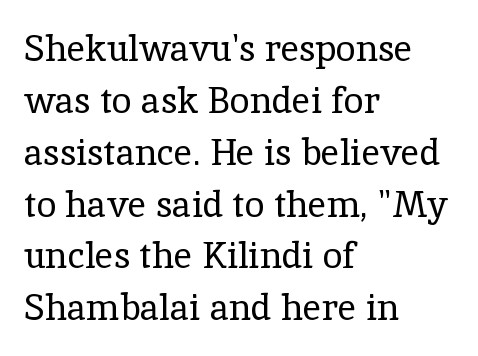
The image shows 36 px regular-weight serif type, upright; set left-aligned, normal line spacing (1.44x), normal letter spacing, not underlined; a medium x-height.
